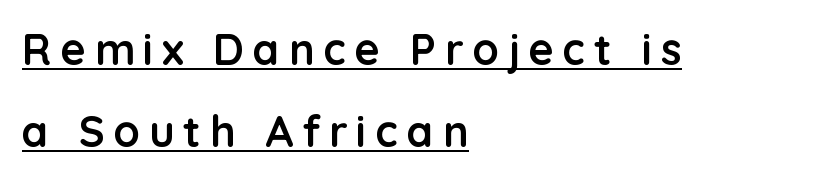
{"serif": "no", "italic": "no", "bold": "yes", "weight": "semibold", "width": "normal", "stroke_contrast": "low", "x_height": "medium", "monospaced": "no", "underline": "yes", "align": "left", "line_spacing": "loose", "line_spacing_ratio": 1.9, "letter_spacing": "wide", "letter_spacing_em": 0.21, "glyph_px": 43}
